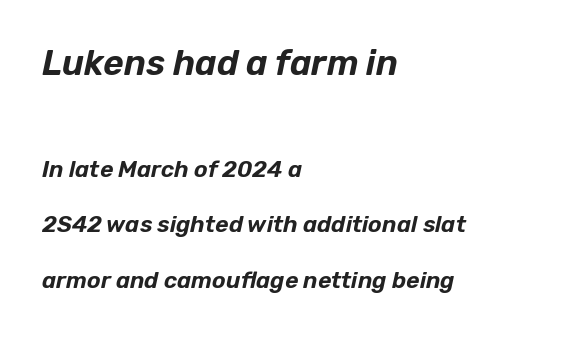
{"italic": "yes", "lean": "right", "slant_degrees": 12, "width": "normal", "stroke_contrast": "low", "x_height": "medium", "monospaced": "no", "underline": "no", "align": "left", "line_spacing": "loose", "line_spacing_ratio": 2.42, "letter_spacing": "normal", "letter_spacing_em": 0.0, "larger_block": "first", "size_ratio": 1.52, "glyph_px": 35}
